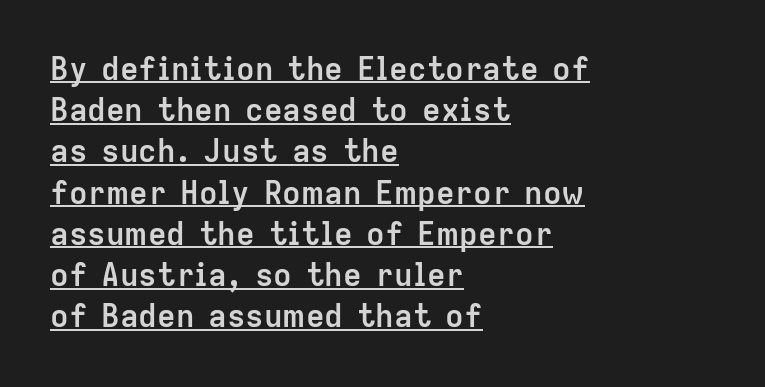
Q: Is the text bold? A: Yes.
Q: Is the text italic (slanted)? A: No, it is upright.
Q: Is the typeface a serif or a sans-serif typeface? A: Sans-serif.
Q: Is the text underlined? A: Yes.
Q: How is the paragraph aligned? A: Left-aligned.
Q: Is the spacing between letters normal or unusually wide? A: Normal.
Q: Is the spacing between lines tight, normal or loose? A: Normal.
Q: Width (condensed, normal, or wide)? A: Normal.
Q: Stroke contrast? A: Low.
Q: x-height? A: Medium.
Q: Monospaced? A: No.
